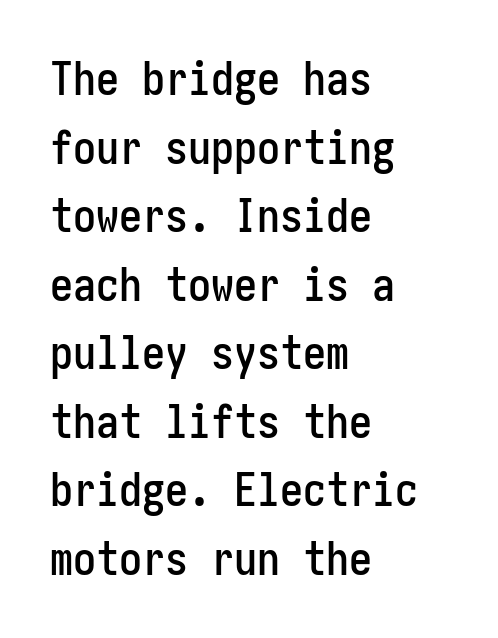
The image shows 46 px condensed sans-serif type, upright; set left-aligned, normal line spacing (1.49x), normal letter spacing, not underlined; low stroke contrast and a medium x-height.
